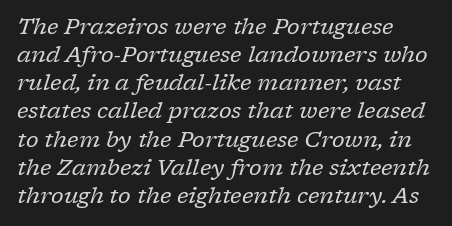
Q: Is the text bold? A: No.
Q: Is the text italic (slanted)? A: Yes, it leans right by about 17 degrees.
Q: Is the text underlined? A: No.
Q: Is the spacing between letters normal or unusually wide? A: Normal.
Q: Is the spacing between lines tight, normal or loose? A: Normal.
